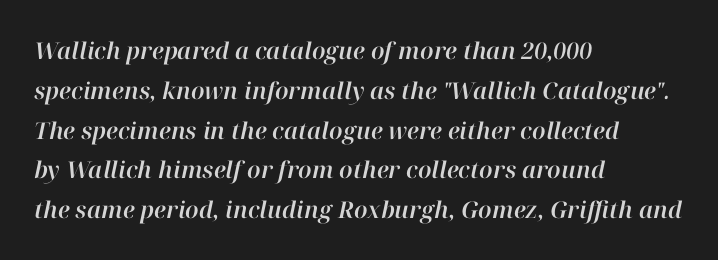
Alignment: flush left. Words appear dense and cohesive because spacing is normal. Decoration check: the copy has no underline. Would a proofreader flag this as italicized? Yes.
